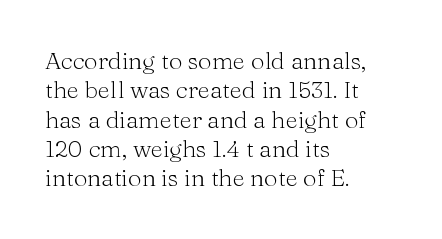
The image shows 24 px text type, upright; set left-aligned, line spacing 1.22x, normal letter spacing, not underlined.
